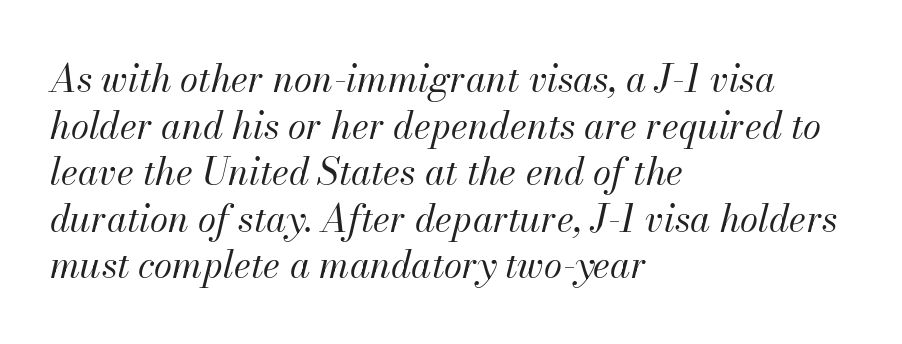
The letters advance in unequal steps, a hallmark of proportional type. Letters rest on an invisible, unmarked baseline. It's the slanting kind of type. Caption: standard tracking, unaltered.
